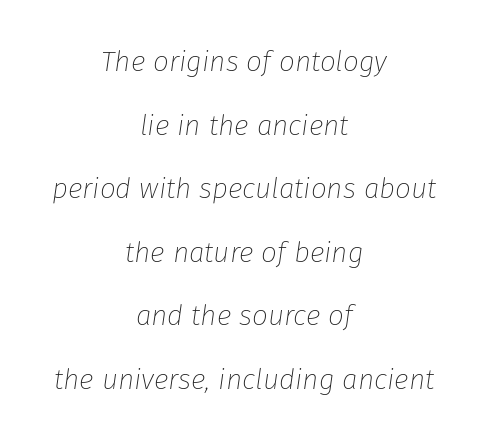
The image shows 28 px thin type, italic (leaning right); set centered, loose line spacing (2.27x), normal letter spacing, not underlined; low stroke contrast and a medium x-height.
